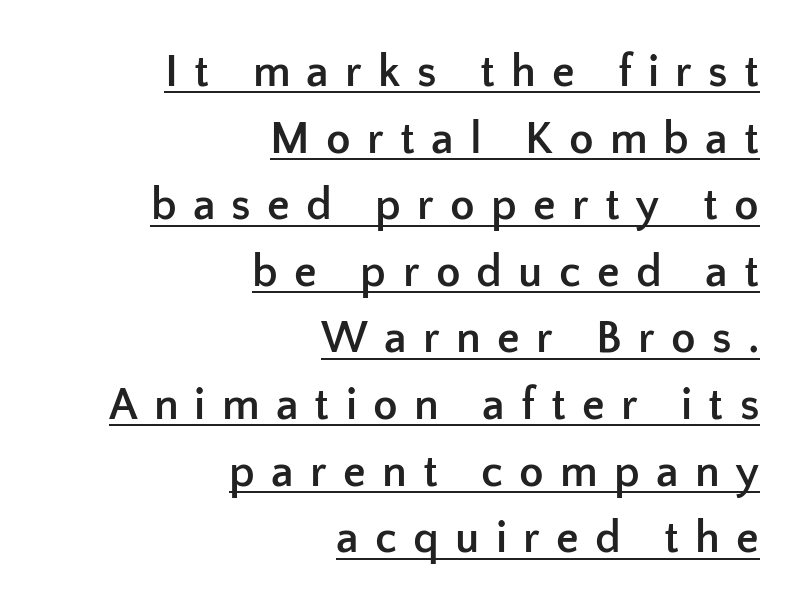
{"serif": "no", "italic": "no", "bold": "yes", "weight": "semibold", "width": "normal", "stroke_contrast": "low", "x_height": "medium", "monospaced": "no", "underline": "yes", "align": "right", "line_spacing": "normal", "line_spacing_ratio": 1.48, "letter_spacing": "wide", "letter_spacing_em": 0.36, "glyph_px": 45}
